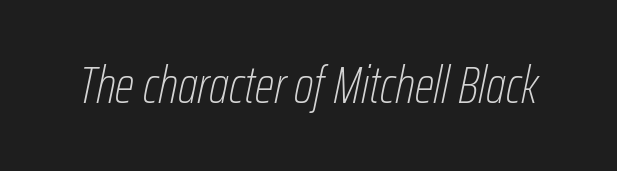
{"italic": "yes", "lean": "right", "slant_degrees": 12, "bold": "no", "weight": "thin", "width": "condensed", "stroke_contrast": "low", "x_height": "medium", "monospaced": "no", "underline": "no", "letter_spacing": "normal", "letter_spacing_em": 0.0, "glyph_px": 51}
